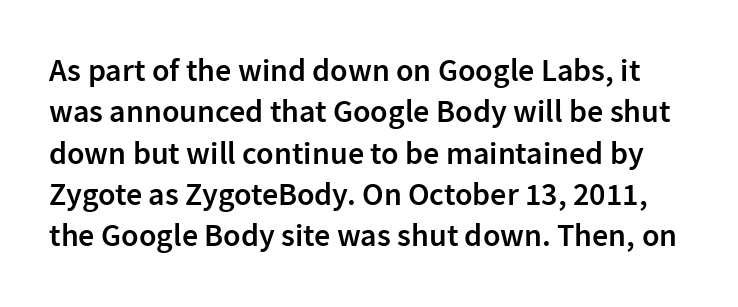
The image shows 32 px semibold sans-serif type, upright; set normal line spacing (1.29x), normal letter spacing, not underlined; low stroke contrast and a medium x-height.
